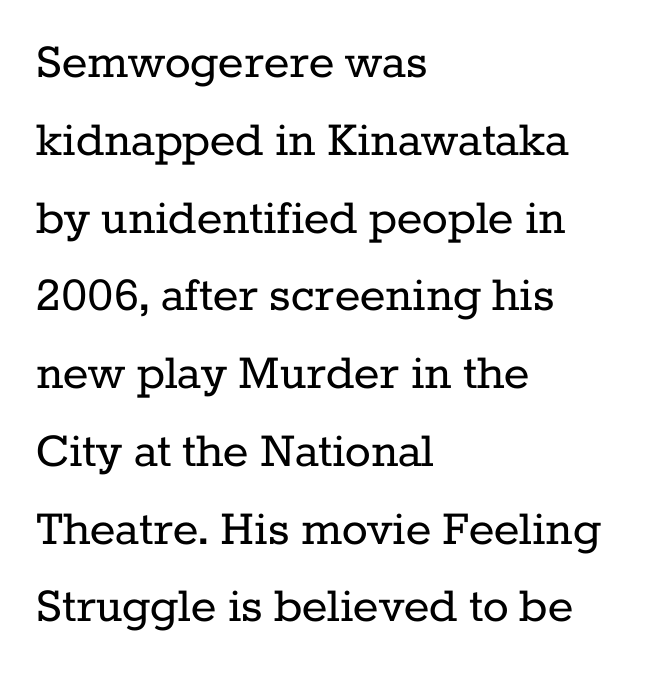
The letters stand straight up with perfectly vertical stems. The passage is arranged the way most books set body copy — flush left. Check the space under the baseline: it is left empty. Do the characters align in a grid? No, the font is proportional. The type is set solid horizontally, with unmodified tracking.
